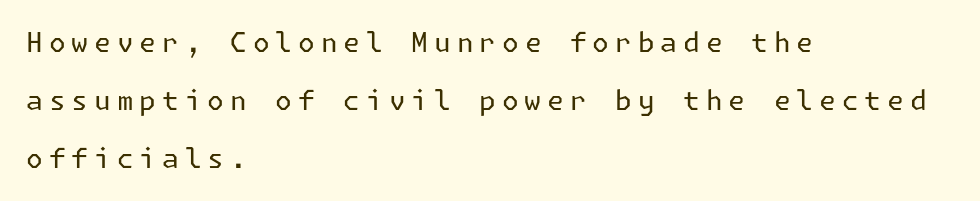
Q: Is the text bold? A: No.
Q: Is the text italic (slanted)? A: No, it is upright.
Q: Is the text underlined? A: No.
Q: How is the paragraph aligned? A: Left-aligned.
Q: Is the spacing between letters normal or unusually wide? A: Unusually wide.
Q: Is the spacing between lines tight, normal or loose? A: Loose.
